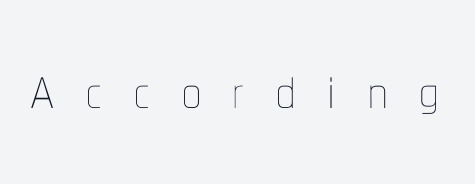
Q: Is the text bold? A: No.
Q: Is the text italic (slanted)? A: No, it is upright.
Q: Is the text underlined? A: No.
Q: Is the spacing between letters normal or unusually wide? A: Unusually wide.
Q: Width (condensed, normal, or wide)? A: Condensed.
Q: Stroke contrast? A: Low.
Q: x-height? A: Medium.
Q: Monospaced? A: No.
